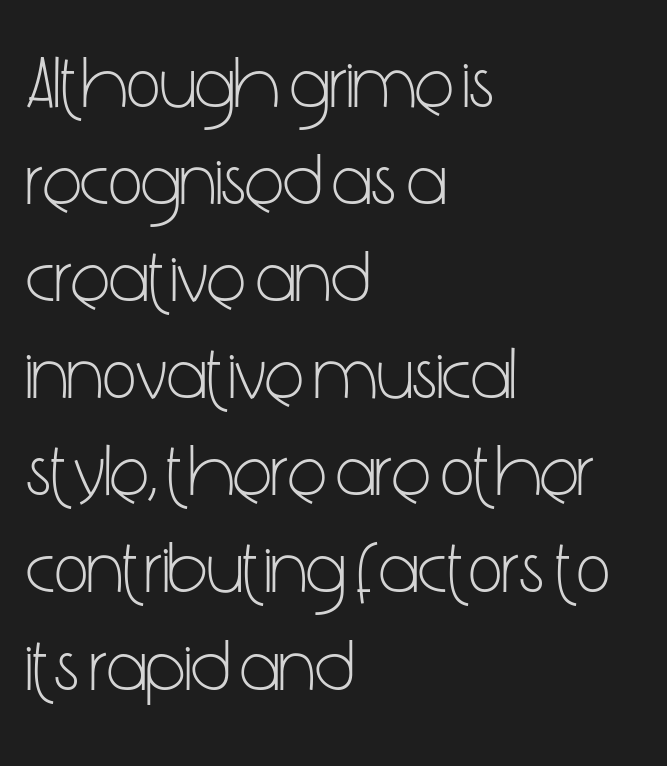
Bold? No — there's no thickening of the strokes. A typesetter would call this proportional, since set widths differ per character. This rendering leaves character spacing at its baseline value. The space between consecutive lines is moderate. Each row of text sits above clean, open space.
